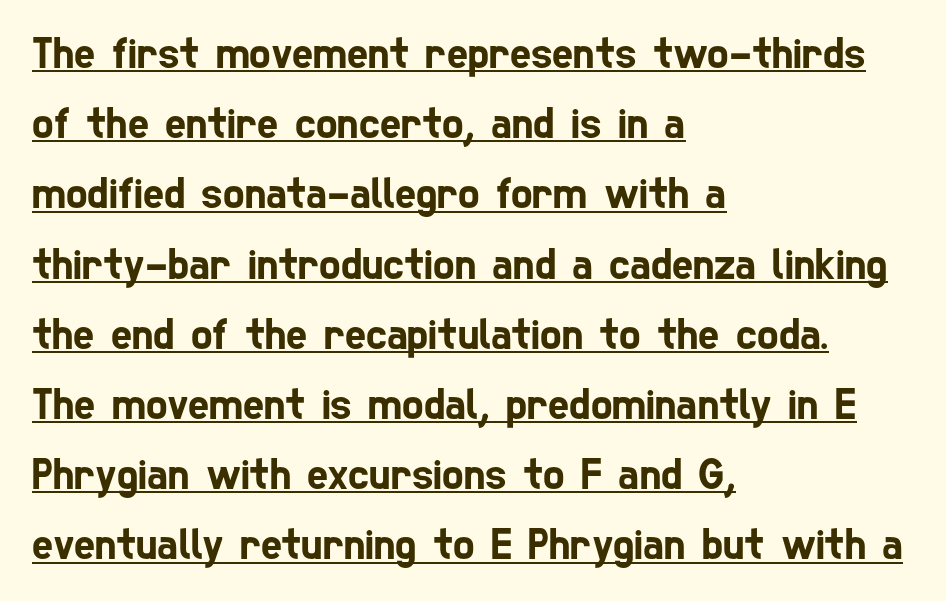
Q: Is the typeface a serif or a sans-serif typeface? A: Sans-serif.
Q: Is the text underlined? A: Yes.
Q: How is the paragraph aligned? A: Left-aligned.
Q: Is the spacing between letters normal or unusually wide? A: Normal.
Q: Is the spacing between lines tight, normal or loose? A: Normal.
Q: Width (condensed, normal, or wide)? A: Condensed.
Q: Stroke contrast? A: Low.
Q: x-height? A: Medium.
Q: Monospaced? A: No.
